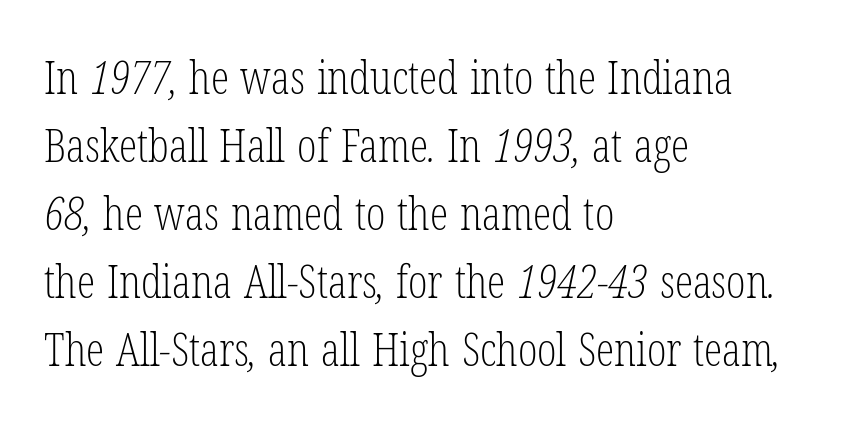
Q: Is the text bold? A: No.
Q: Is the typeface a serif or a sans-serif typeface? A: Serif.
Q: Is the text underlined? A: No.
Q: How is the paragraph aligned? A: Left-aligned.
Q: Is the spacing between letters normal or unusually wide? A: Normal.
Q: Is the spacing between lines tight, normal or loose? A: Normal.
Q: Width (condensed, normal, or wide)? A: Condensed.
Q: Stroke contrast? A: Low.
Q: x-height? A: Medium.
Q: Monospaced? A: No.
